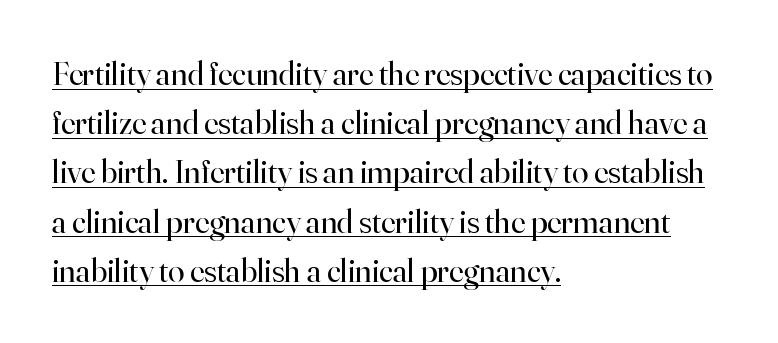
The image shows 33 px regular-weight serif type, upright; set left-aligned, normal line spacing (1.49x), normal letter spacing, underlined; high stroke contrast and a small x-height.
